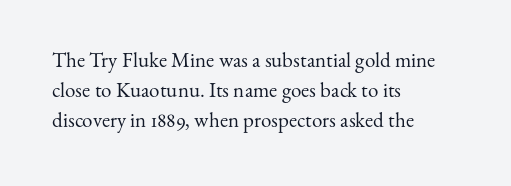
Quick note: interline space is typical. Nothing unusual about the tracking: characters are spaced as the font intends. Unmarked baselines from the first word to the last. No italicization has been applied; the sample stays upright.
